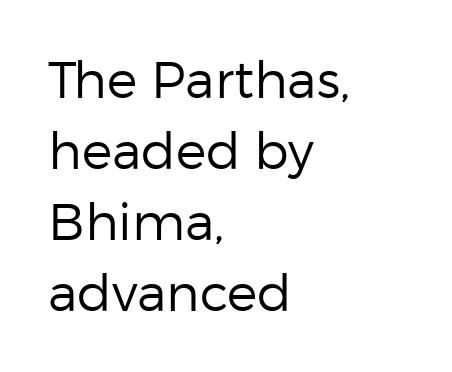
Q: Is the text bold? A: No.
Q: Is the text italic (slanted)? A: No, it is upright.
Q: Is the typeface a serif or a sans-serif typeface? A: Sans-serif.
Q: Is the text underlined? A: No.
Q: How is the paragraph aligned? A: Left-aligned.
Q: Is the spacing between letters normal or unusually wide? A: Normal.
Q: Is the spacing between lines tight, normal or loose? A: Normal.
Q: Width (condensed, normal, or wide)? A: Normal.
Q: Stroke contrast? A: Low.
Q: x-height? A: Medium.
Q: Monospaced? A: No.
